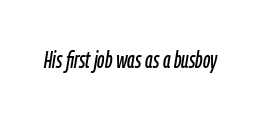
{"italic": "yes", "lean": "right", "slant_degrees": 9, "underline": "no", "letter_spacing": "normal", "letter_spacing_em": 0.0, "glyph_px": 24}
